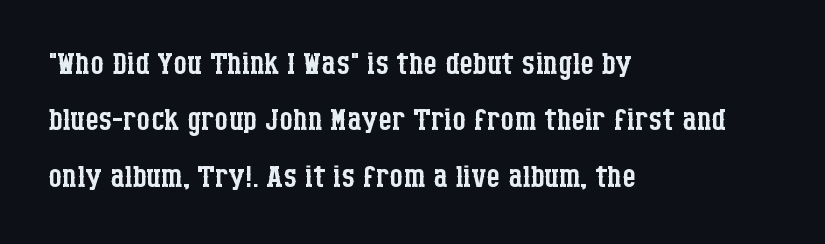
{"serif": "yes", "italic": "no", "bold": "no", "weight": "regular", "width": "condensed", "stroke_contrast": "low", "x_height": "large", "monospaced": "no", "underline": "no", "align": "left", "line_spacing": "normal", "line_spacing_ratio": 1.31, "letter_spacing": "normal", "letter_spacing_em": 0.0, "glyph_px": 43}
